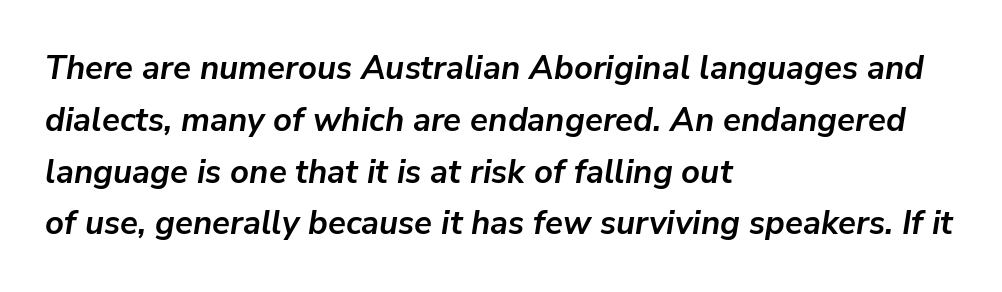
The image shows 33 px semibold type, italic (leaning right); set left-aligned, normal line spacing (1.57x), normal letter spacing, not underlined; low stroke contrast and a medium x-height.
